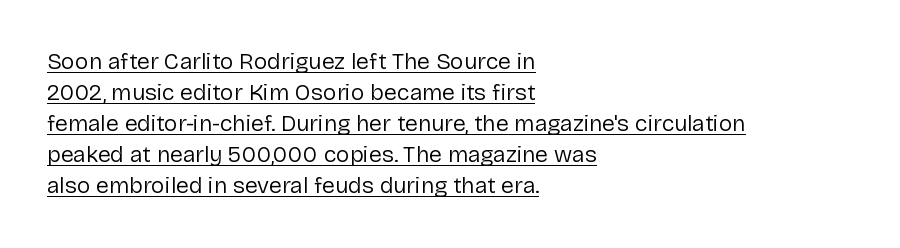
The image shows 23 px text type, upright; set left-aligned, normal line spacing (1.35x), normal letter spacing, underlined.
